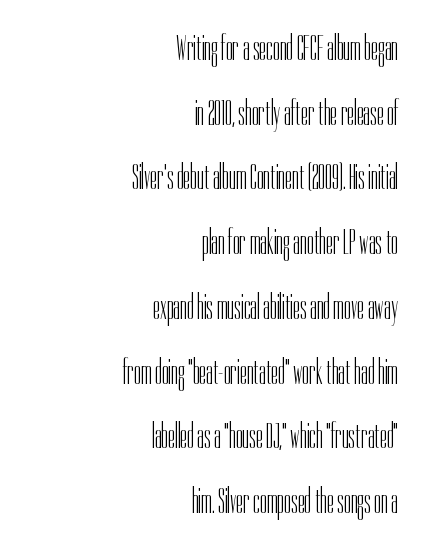
Q: Is the text bold? A: No.
Q: Is the text italic (slanted)? A: No, it is upright.
Q: Is the typeface a serif or a sans-serif typeface? A: Sans-serif.
Q: Is the text underlined? A: No.
Q: How is the paragraph aligned? A: Right-aligned.
Q: Is the spacing between letters normal or unusually wide? A: Normal.
Q: Width (condensed, normal, or wide)? A: Condensed.
Q: Stroke contrast? A: Low.
Q: x-height? A: Medium.
Q: Monospaced? A: No.
